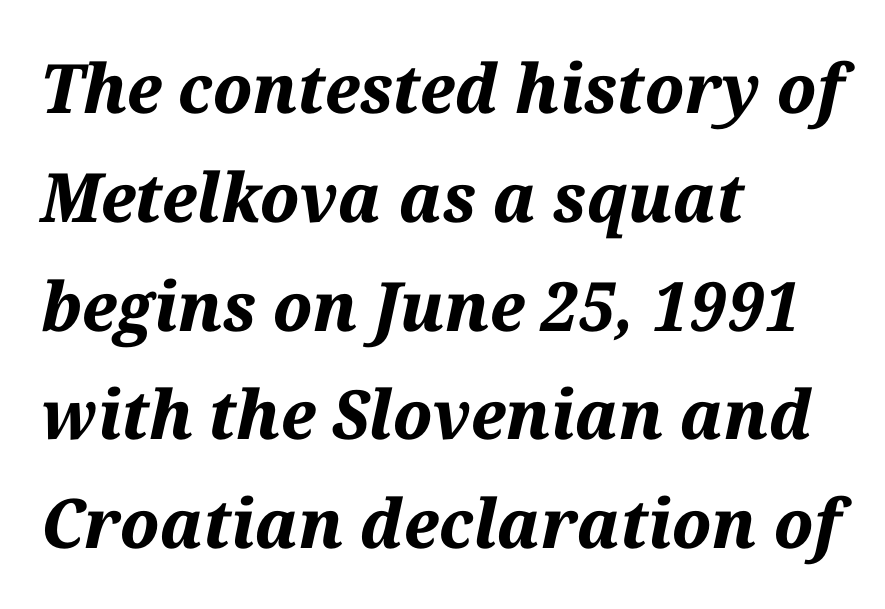
The passage shown leans; its letterforms are oblique. Horizontal alignment here is leftward, the default for most running prose. Spacing verdict: proportional, widths tailored to each character. Plain, unruled lines of type. Chunky letters — that's bold for sure. Default kerning and tracking; the words read as compact shapes.
